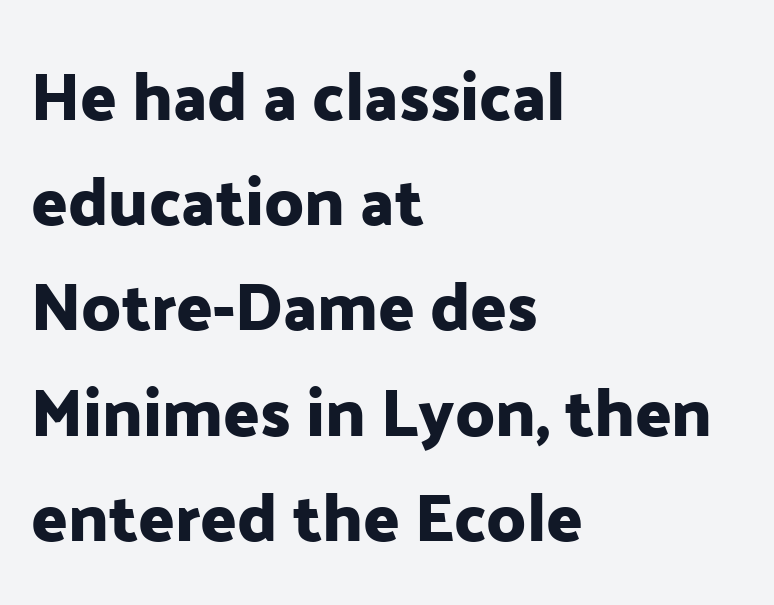
{"serif": "no", "italic": "no", "width": "normal", "stroke_contrast": "low", "x_height": "medium", "monospaced": "no", "underline": "no", "align": "left", "line_spacing": "normal", "line_spacing_ratio": 1.57, "letter_spacing": "normal", "letter_spacing_em": 0.0, "glyph_px": 67}
